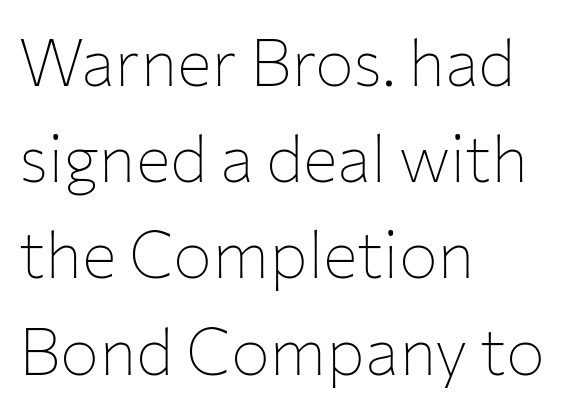
The image shows 65 px thin sans-serif type, upright; set left-aligned, normal line spacing (1.48x), normal letter spacing, not underlined; low stroke contrast and a medium x-height.
